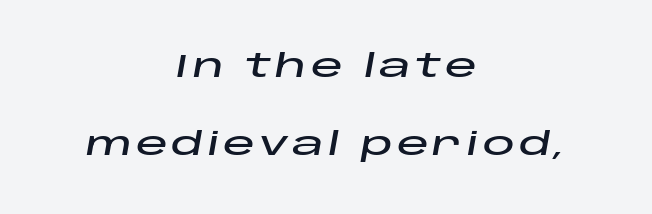
The image shows 32 px wide type, italic (leaning right); set centered, loose line spacing (2.43x), not underlined; low stroke contrast and a large x-height.
